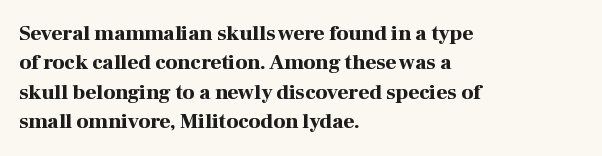
{"italic": "no", "bold": "yes", "underline": "no", "align": "left", "line_spacing": "normal", "line_spacing_ratio": 1.4, "letter_spacing": "normal", "letter_spacing_em": 0.0, "glyph_px": 21}
